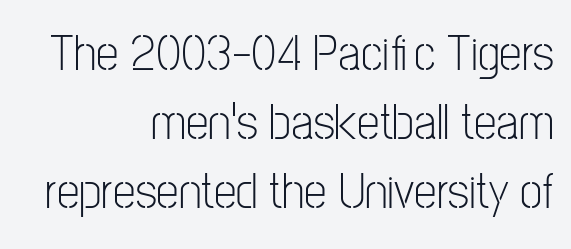
Q: Is the text bold? A: No.
Q: Is the text italic (slanted)? A: No, it is upright.
Q: Is the typeface a serif or a sans-serif typeface? A: Sans-serif.
Q: Is the text underlined? A: No.
Q: How is the paragraph aligned? A: Right-aligned.
Q: Is the spacing between letters normal or unusually wide? A: Normal.
Q: Is the spacing between lines tight, normal or loose? A: Normal.
Q: Width (condensed, normal, or wide)? A: Condensed.
Q: Stroke contrast? A: Low.
Q: x-height? A: Medium.
Q: Monospaced? A: No.
